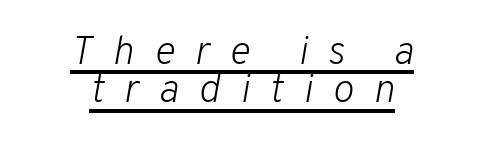
The image shows 40 px light type, italic (leaning right); set centered, tight line spacing (0.96x), unusually wide letter spacing (+0.5 em), underlined; low stroke contrast and a medium x-height.
